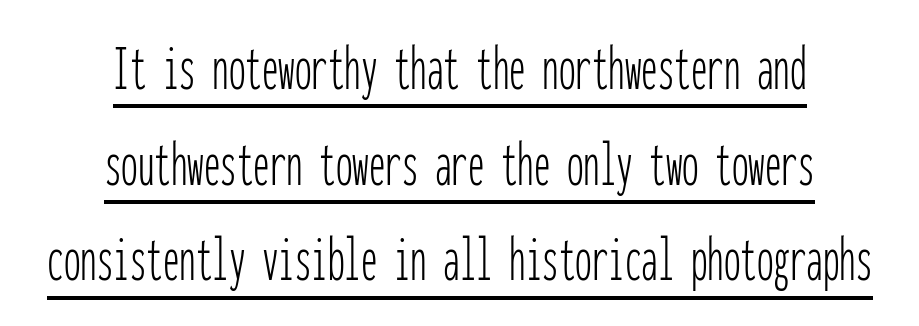
Somebody hit Ctrl+U on this one — the words are underlined. A roman cut, with each character standing at attention. The letters march in equal steps, a hallmark of fixed-pitch type. Line spacing here is normal.
